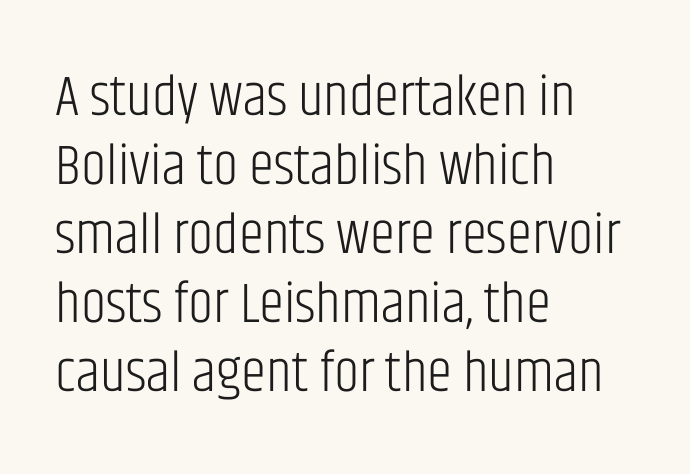
{"serif": "no", "italic": "no", "bold": "no", "weight": "light", "width": "condensed", "stroke_contrast": "low", "x_height": "large", "monospaced": "no", "underline": "no", "align": "left", "line_spacing_ratio": 1.21, "letter_spacing": "normal", "letter_spacing_em": 0.0, "glyph_px": 57}
